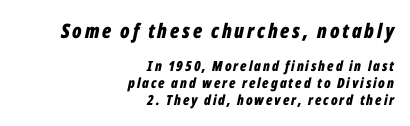
{"italic": "yes", "lean": "right", "slant_degrees": 12, "bold": "yes", "underline": "no", "align": "right", "line_spacing_ratio": 1.2, "larger_block": "first", "size_ratio": 1.43, "glyph_px": 20}
